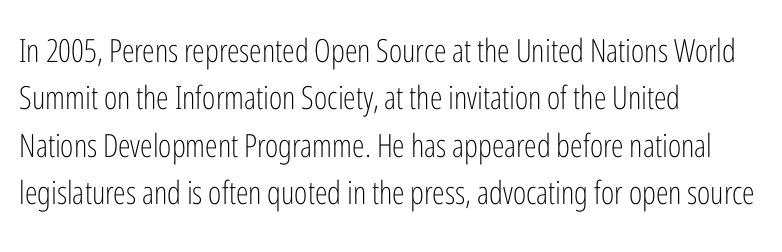
It's the straight-up-and-down kind of type. Clear beneath every line of the passage. A typesetter would call this zero additional tracking. The passage shown is not bold in any degree.
